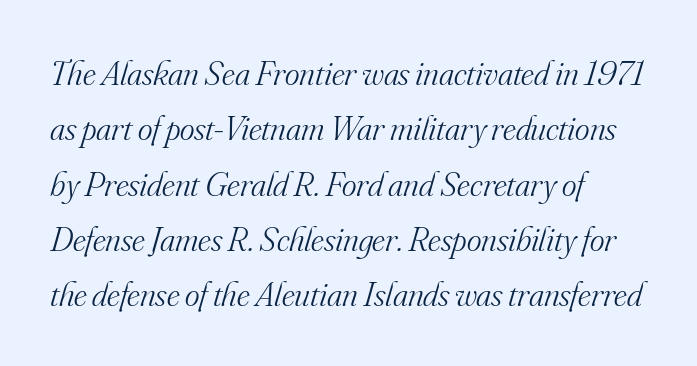
Observe the lean: these are italic letterforms. Clear beneath every line of the passage. Old-style or modern, the face here clearly has serifs. Which margin do the lines hug? The left one — the right edge is uneven. The type is set solid horizontally, with unmodified tracking.
